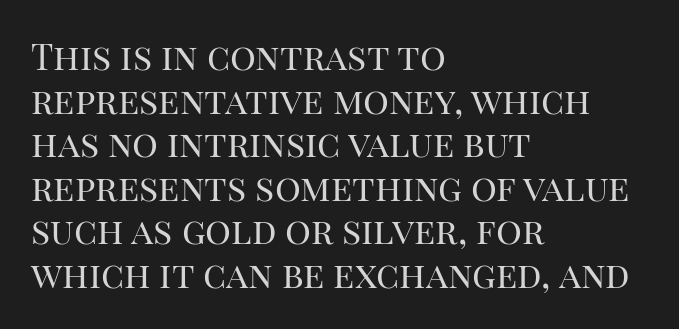
{"serif": "yes", "italic": "no", "bold": "no", "weight": "regular", "width": "normal", "stroke_contrast": "high", "x_height": "large", "monospaced": "no", "underline": "no", "align": "left", "line_spacing_ratio": 1.21, "letter_spacing": "normal", "letter_spacing_em": 0.0, "glyph_px": 36}
